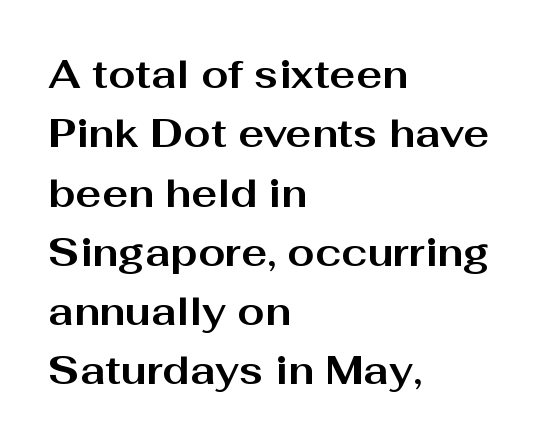
{"serif": "no", "italic": "no", "bold": "yes", "weight": "bold", "width": "wide", "stroke_contrast": "medium", "x_height": "medium", "monospaced": "no", "underline": "no", "align": "left", "line_spacing": "normal", "line_spacing_ratio": 1.52, "letter_spacing": "normal", "letter_spacing_em": 0.0, "glyph_px": 39}
